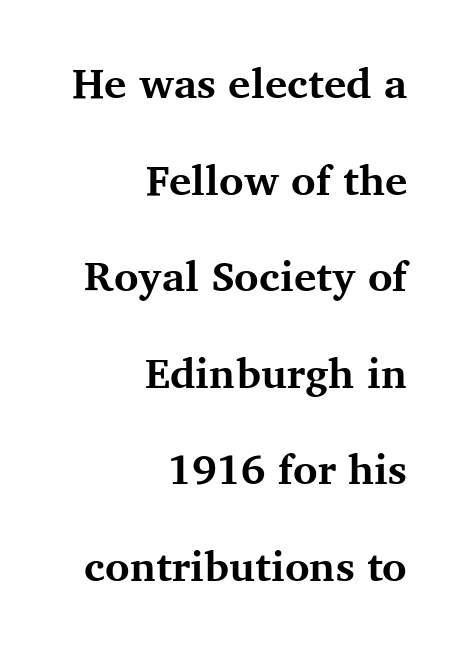
Q: Is the text bold? A: Yes.
Q: Is the text italic (slanted)? A: No, it is upright.
Q: Is the typeface a serif or a sans-serif typeface? A: Serif.
Q: Is the text underlined? A: No.
Q: How is the paragraph aligned? A: Right-aligned.
Q: Is the spacing between letters normal or unusually wide? A: Normal.
Q: Is the spacing between lines tight, normal or loose? A: Loose.
Q: Width (condensed, normal, or wide)? A: Normal.
Q: Stroke contrast? A: Medium.
Q: x-height? A: Medium.
Q: Monospaced? A: No.
